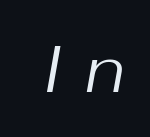
The image shows 66 px regular-weight type, italic (leaning right); set unusually wide letter spacing (+0.33 em), not underlined; medium stroke contrast and a medium x-height.
